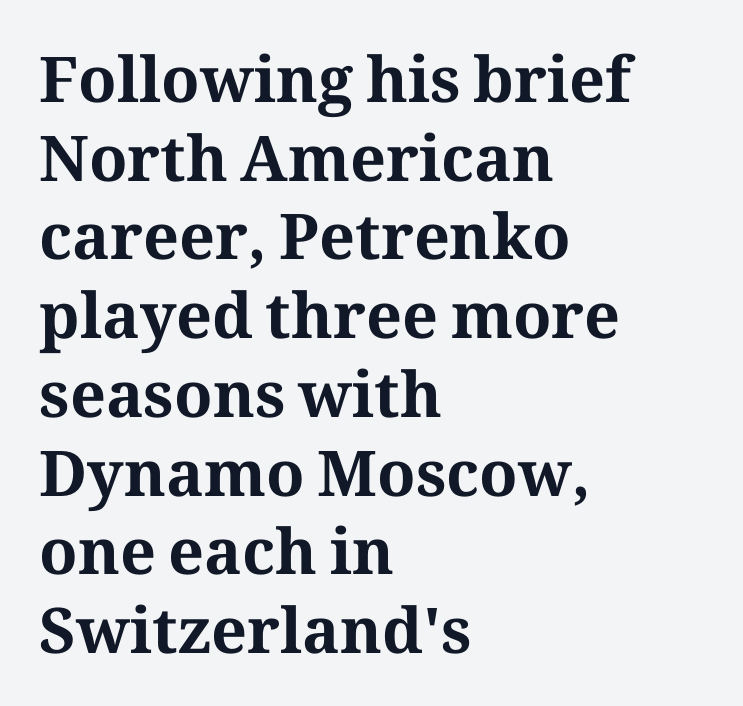
{"serif": "yes", "italic": "no", "bold": "yes", "weight": "bold", "width": "normal", "stroke_contrast": "medium", "x_height": "medium", "monospaced": "no", "underline": "no", "align": "left", "line_spacing": "normal", "line_spacing_ratio": 1.25, "letter_spacing": "normal", "letter_spacing_em": 0.0, "glyph_px": 63}
